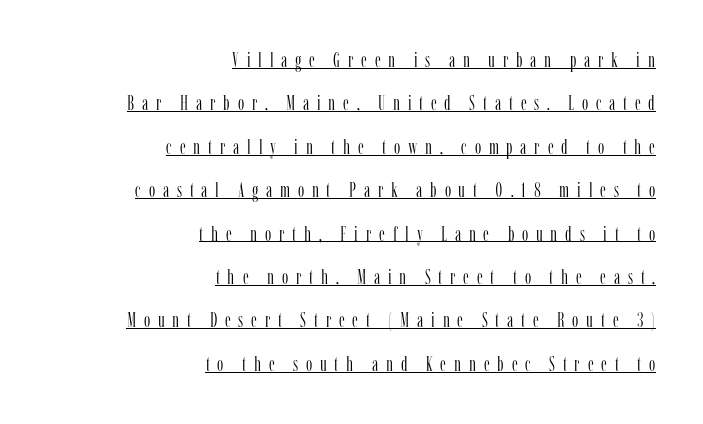
{"italic": "no", "bold": "no", "underline": "yes", "align": "right", "line_spacing": "loose", "line_spacing_ratio": 2.17, "letter_spacing": "wide", "letter_spacing_em": 0.39, "glyph_px": 20}
